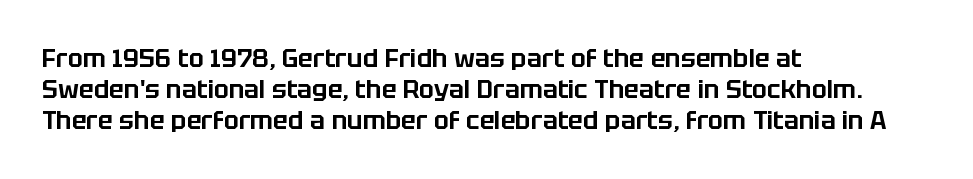
Q: Is the text italic (slanted)? A: No, it is upright.
Q: Is the text underlined? A: No.
Q: How is the paragraph aligned? A: Left-aligned.
Q: Is the spacing between letters normal or unusually wide? A: Normal.
